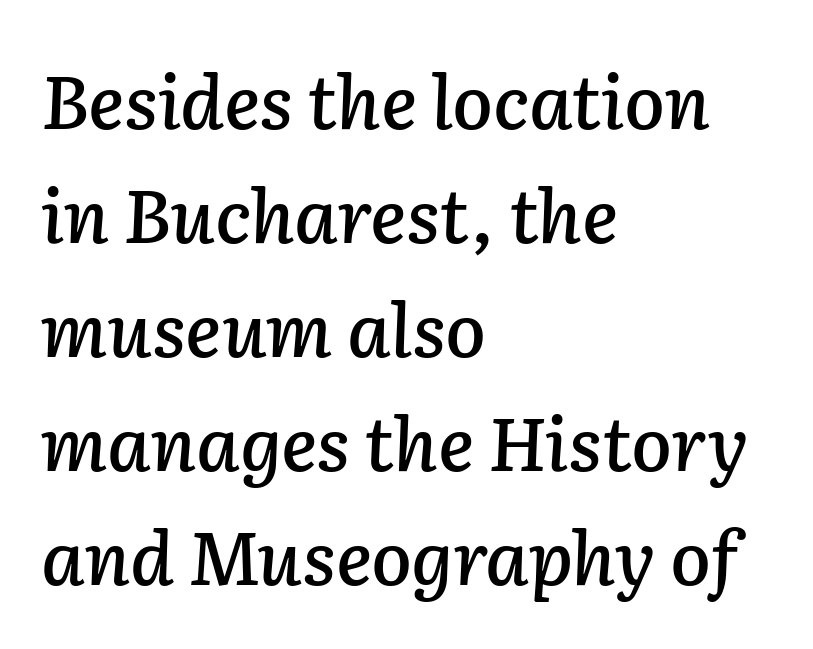
The image shows 74 px text type, italic (leaning right); set left-aligned, normal line spacing (1.54x), normal letter spacing, not underlined; low stroke contrast and a medium x-height.
